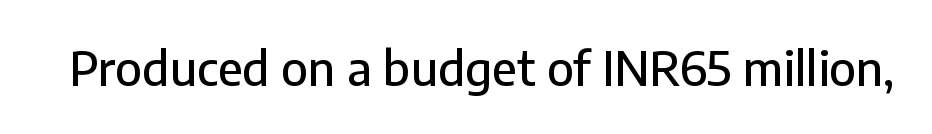
The image shows 47 px sans-serif type, upright; set normal letter spacing, not underlined; low stroke contrast and a medium x-height.
